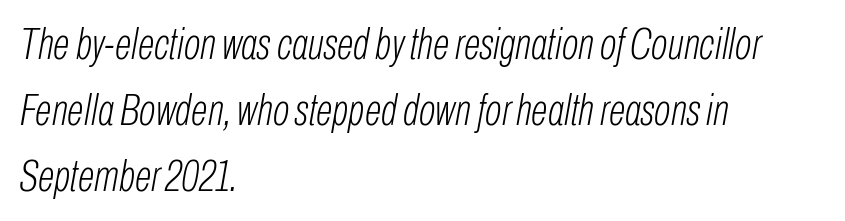
{"italic": "yes", "lean": "right", "slant_degrees": 10, "bold": "no", "weight": "light", "width": "condensed", "stroke_contrast": "low", "x_height": "medium", "monospaced": "no", "underline": "no", "align": "left", "line_spacing": "normal", "line_spacing_ratio": 1.5, "letter_spacing": "normal", "letter_spacing_em": 0.0, "glyph_px": 44}
